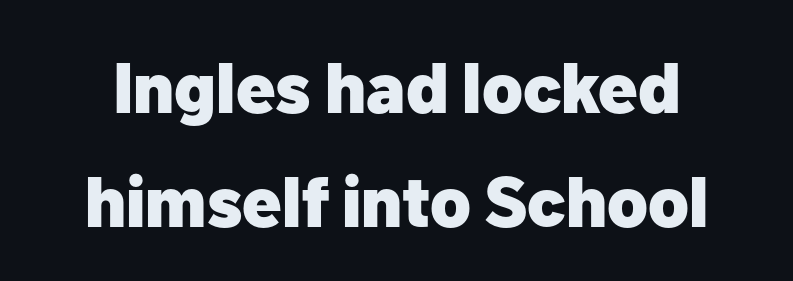
The image shows 71 px heavy sans-serif type, upright; set normal line spacing (1.6x), normal letter spacing, not underlined; low stroke contrast and a medium x-height.
